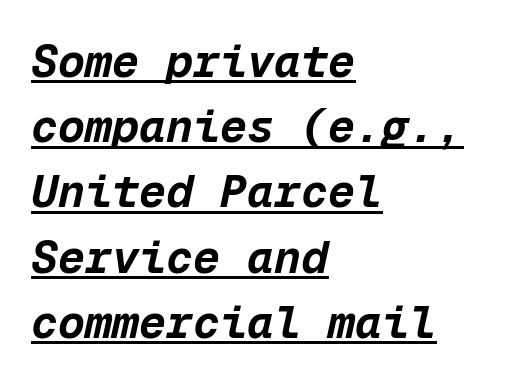
{"italic": "yes", "lean": "right", "slant_degrees": 12, "bold": "yes", "weight": "bold", "width": "normal", "stroke_contrast": "low", "x_height": "medium", "monospaced": "yes", "underline": "yes", "align": "left", "line_spacing": "normal", "line_spacing_ratio": 1.45, "letter_spacing": "normal", "letter_spacing_em": 0.0, "glyph_px": 45}
